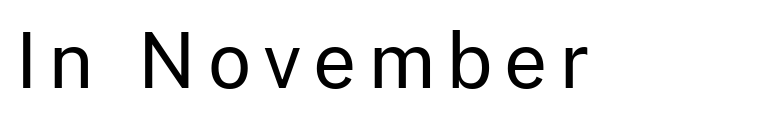
The image shows 75 px regular-weight sans-serif type, upright; set not underlined; low stroke contrast and a medium x-height.
